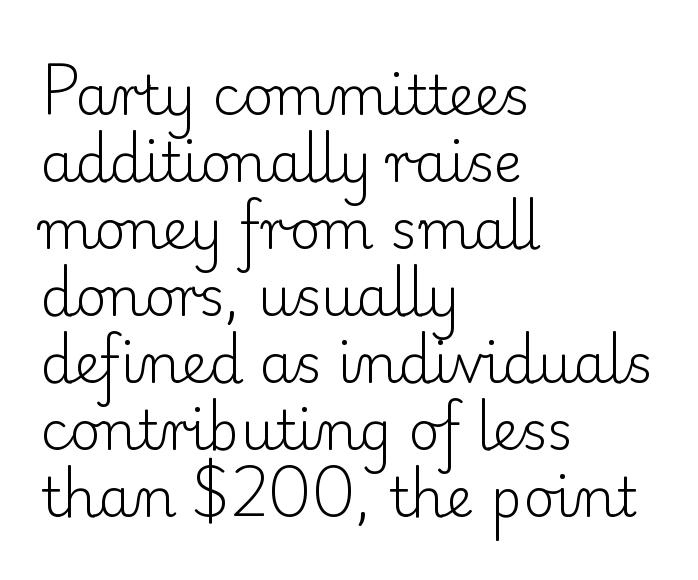
Notice how the stems are strictly vertical — no italics here. Proportional: the letters do not fall into vertical columns. Heaviness? Minimal to ordinary, like unemphasized prose. The area under the type is left untouched. Where is the straight margin? On the left.
